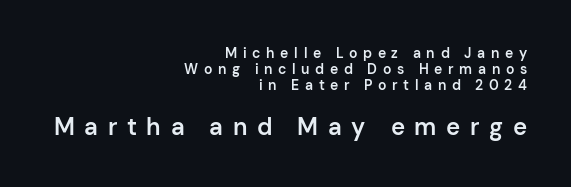
Q: Is the text bold? A: Semi-bold.
Q: Is the text italic (slanted)? A: No, it is upright.
Q: Is the text underlined? A: No.
Q: How is the paragraph aligned? A: Right-aligned.
Q: Is the spacing between letters normal or unusually wide? A: Unusually wide.
Q: Is the spacing between lines tight, normal or loose? A: Tight.
Q: Which block of text is set in a larger size, the first (top) or the second (bottom)? A: The second (bottom) one.
